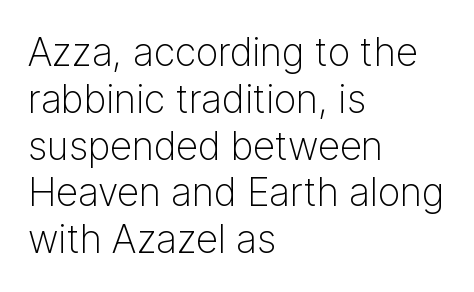
A roman cut, with each character standing at attention. Serif or sans? Sans — the stroke terminals are bare. The weight would be labelled regular, book, light, or lighter still. The baseline area is clear.
